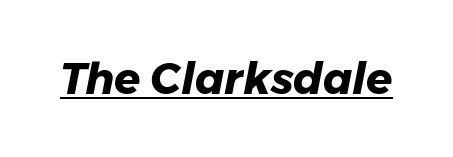
{"italic": "yes", "lean": "right", "slant_degrees": 11, "bold": "yes", "weight": "heavy", "width": "normal", "stroke_contrast": "low", "x_height": "medium", "monospaced": "no", "underline": "yes", "letter_spacing": "normal", "letter_spacing_em": 0.0, "glyph_px": 43}
